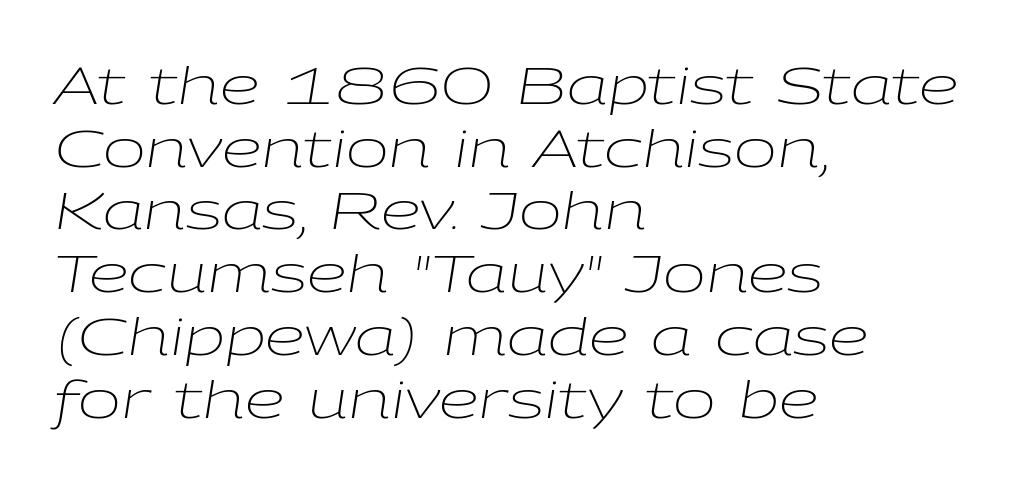
Q: Is the text bold? A: No.
Q: Is the text italic (slanted)? A: Yes, it leans right by about 9 degrees.
Q: Is the text underlined? A: No.
Q: How is the paragraph aligned? A: Left-aligned.
Q: Is the spacing between letters normal or unusually wide? A: Normal.
Q: Width (condensed, normal, or wide)? A: Wide.
Q: Stroke contrast? A: Low.
Q: x-height? A: Medium.
Q: Monospaced? A: No.
